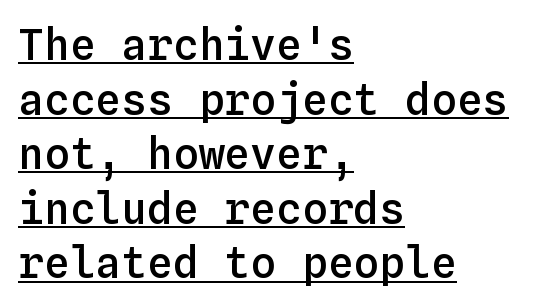
The image shows 43 px semibold type, upright, monospaced; set left-aligned, normal line spacing (1.27x), normal letter spacing, underlined; low stroke contrast and a medium x-height.
